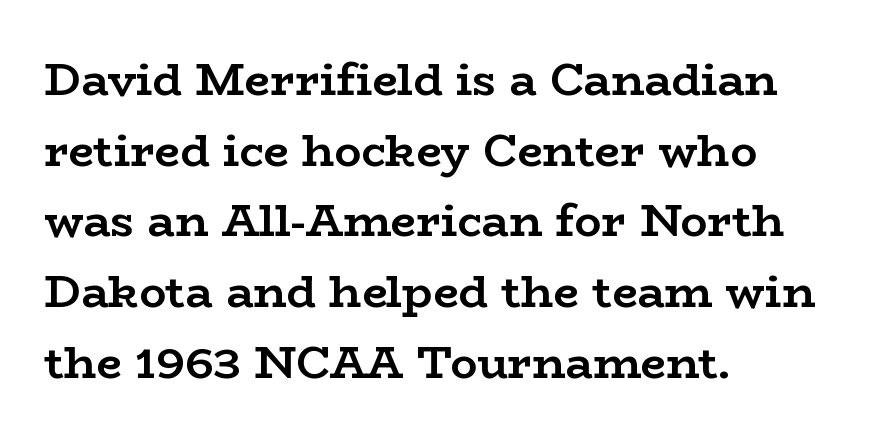
The image shows 45 px semibold, wide serif type, upright; set left-aligned, normal line spacing (1.57x), normal letter spacing, not underlined; low stroke contrast and a medium x-height.
